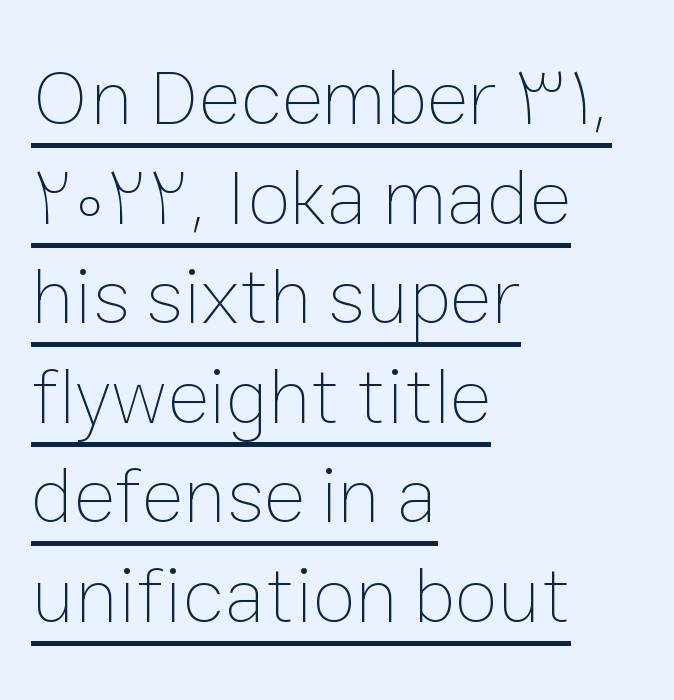
One glance says typical: line gaps are just what's usual. Where is the straight margin? On the left. Compared with a typical body face, this is equally light or lighter still. Caption: standard tracking, unaltered. Proportional: the letters do not fall into vertical columns. A continuous stroke trails under the words, as in a hyperlink.
